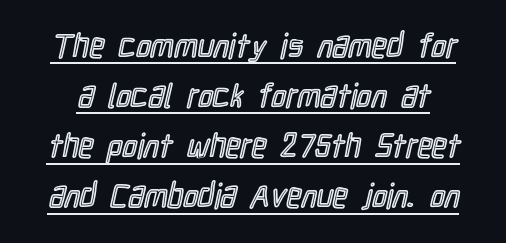
The image shows 33 px condensed type; set normal line spacing (1.52x), normal letter spacing, underlined; a medium x-height.
